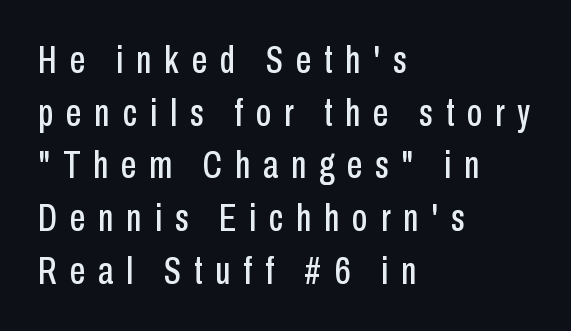
Q: Is the text italic (slanted)? A: No, it is upright.
Q: Is the typeface a serif or a sans-serif typeface? A: Sans-serif.
Q: Is the text underlined? A: No.
Q: How is the paragraph aligned? A: Left-aligned.
Q: Is the spacing between letters normal or unusually wide? A: Unusually wide.
Q: Is the spacing between lines tight, normal or loose? A: Normal.
Q: Width (condensed, normal, or wide)? A: Condensed.
Q: Stroke contrast? A: Low.
Q: x-height? A: Medium.
Q: Monospaced? A: No.
